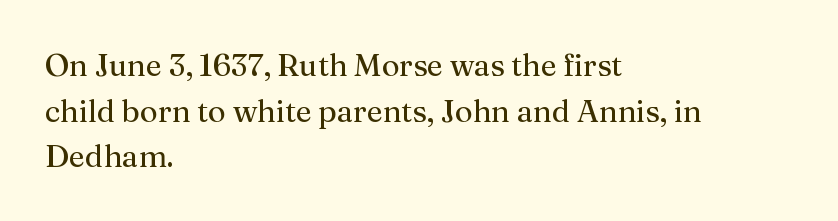
{"serif": "yes", "italic": "no", "bold": "no", "weight": "regular", "width": "normal", "stroke_contrast": "medium", "x_height": "medium", "monospaced": "no", "underline": "no", "align": "left", "line_spacing": "normal", "line_spacing_ratio": 1.47, "letter_spacing": "normal", "letter_spacing_em": 0.0, "glyph_px": 31}
